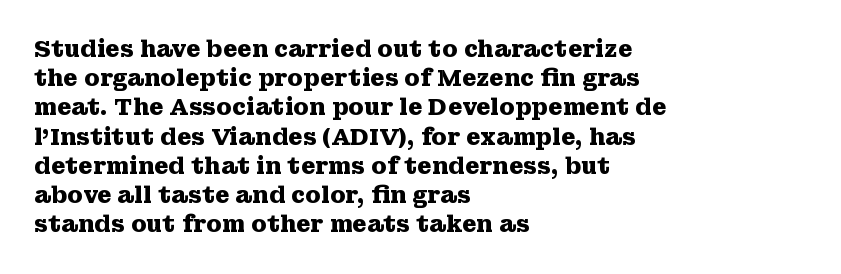
The image shows 23 px bold type, upright; set left-aligned, normal line spacing (1.27x), normal letter spacing, not underlined.
